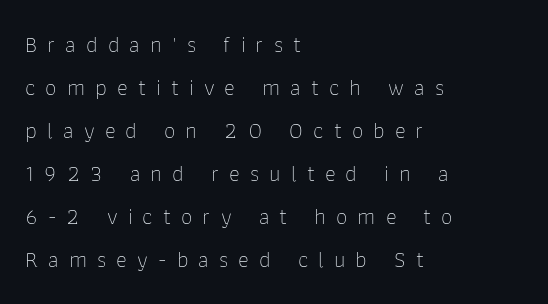
Q: Is the text bold? A: No.
Q: Is the text italic (slanted)? A: No, it is upright.
Q: Is the text underlined? A: No.
Q: How is the paragraph aligned? A: Left-aligned.
Q: Is the spacing between letters normal or unusually wide? A: Unusually wide.
